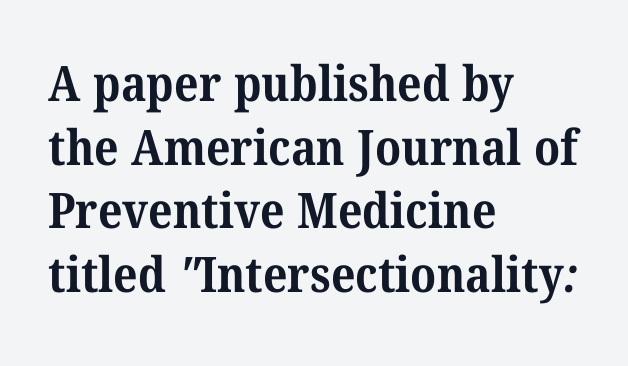
Notice how descenders clear the ascenders below comfortably — that's standard leading. The ragged edge is on the right, which tells us the setting is flush left. Words appear dense and cohesive because spacing is normal. Looks like regular typesetting: each glyph gets only the width it needs. Notice how thick the strokes are: this is what a full bold looks like. A clean baseline with only descenders dipping below it.
